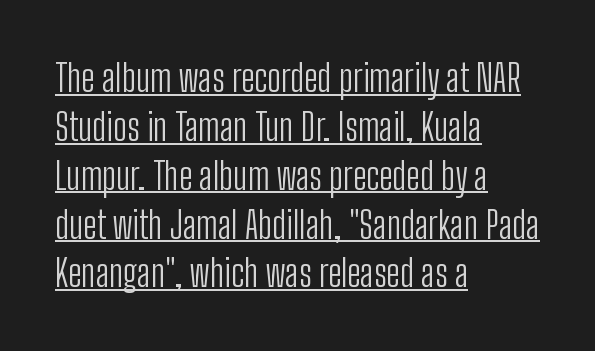
{"serif": "no", "italic": "no", "bold": "no", "weight": "light", "width": "condensed", "stroke_contrast": "low", "x_height": "medium", "monospaced": "no", "underline": "yes", "align": "left", "line_spacing": "normal", "line_spacing_ratio": 1.32, "letter_spacing": "normal", "letter_spacing_em": 0.0, "glyph_px": 37}
